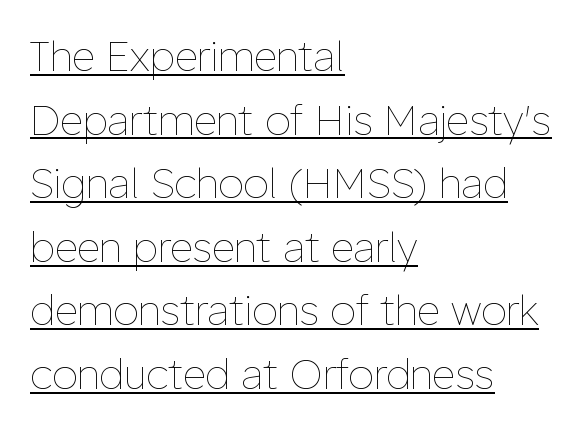
The rendering keeps characters at their native spacing. You can see a thin bar hugging the bottom of the glyphs. In terms of posture, this sample is upright. Each new line begins a customary step beneath the previous one. The passage is arranged the way most books set body copy — flush left. Heaviness? Minimal to ordinary, like unemphasized prose.
